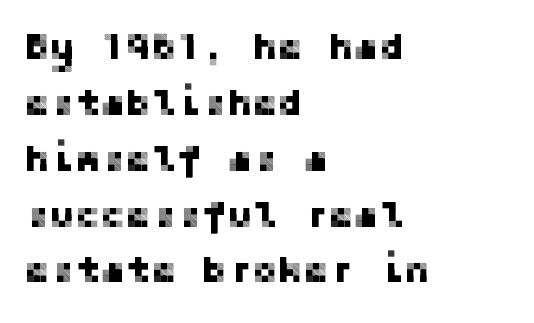
Q: Is the text italic (slanted)? A: No, it is upright.
Q: Is the typeface a serif or a sans-serif typeface? A: Sans-serif.
Q: Is the text underlined? A: No.
Q: How is the paragraph aligned? A: Left-aligned.
Q: Is the spacing between letters normal or unusually wide? A: Normal.
Q: Is the spacing between lines tight, normal or loose? A: Normal.
Q: Width (condensed, normal, or wide)? A: Normal.
Q: Stroke contrast? A: Low.
Q: x-height? A: Medium.
